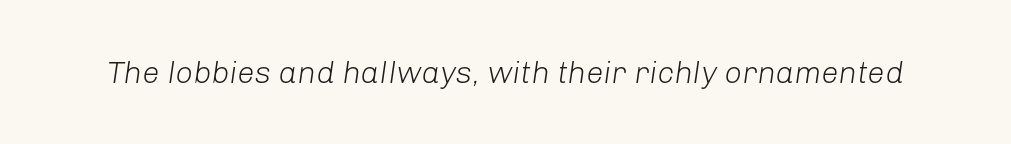
Q: Is the text bold? A: No.
Q: Is the text italic (slanted)? A: Yes, it leans right by about 8 degrees.
Q: Is the text underlined? A: No.
Q: Is the spacing between letters normal or unusually wide? A: Normal.
Q: Width (condensed, normal, or wide)? A: Normal.
Q: Stroke contrast? A: Low.
Q: x-height? A: Medium.
Q: Monospaced? A: No.
